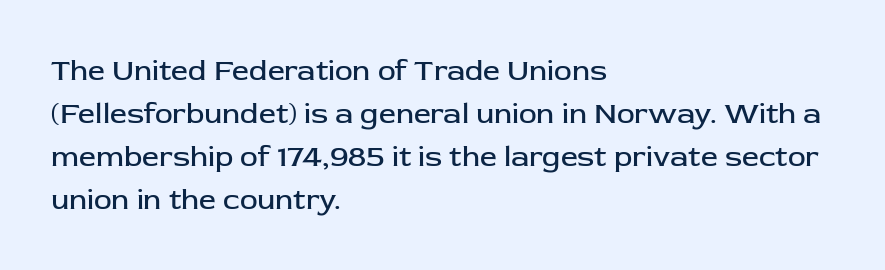
The image shows 30 px regular-weight sans-serif type, upright; set left-aligned, normal line spacing (1.43x), normal letter spacing, not underlined; low stroke contrast and a medium x-height.
